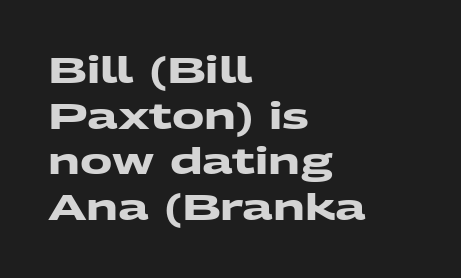
Q: Is the text bold? A: Yes.
Q: Is the typeface a serif or a sans-serif typeface? A: Sans-serif.
Q: Is the text underlined? A: No.
Q: How is the paragraph aligned? A: Left-aligned.
Q: Is the spacing between letters normal or unusually wide? A: Normal.
Q: Is the spacing between lines tight, normal or loose? A: Normal.
Q: Width (condensed, normal, or wide)? A: Wide.
Q: Stroke contrast? A: Medium.
Q: x-height? A: Medium.
Q: Monospaced? A: No.
